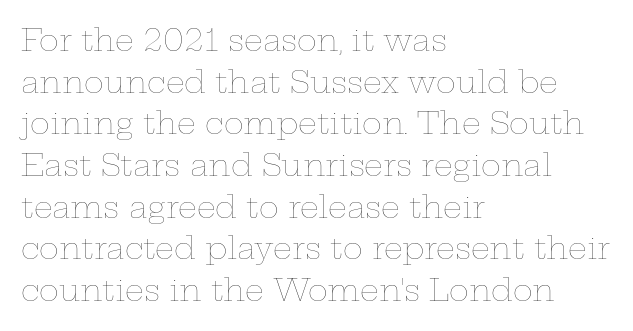
{"italic": "no", "bold": "no", "weight": "thin", "width": "wide", "stroke_contrast": "low", "x_height": "medium", "monospaced": "no", "underline": "no", "align": "left", "line_spacing": "normal", "line_spacing_ratio": 1.39, "letter_spacing": "normal", "letter_spacing_em": 0.0, "glyph_px": 30}
